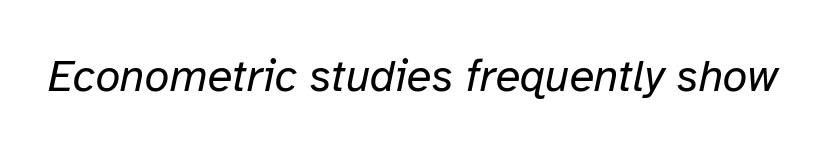
{"italic": "yes", "lean": "right", "slant_degrees": 12, "bold": "no", "weight": "regular", "width": "normal", "stroke_contrast": "low", "x_height": "medium", "monospaced": "no", "underline": "no", "letter_spacing": "normal", "letter_spacing_em": 0.0, "glyph_px": 45}
